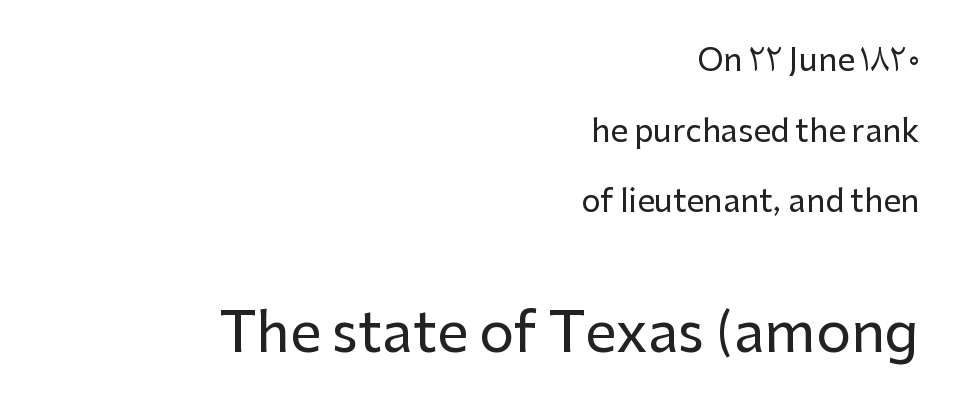
{"serif": "no", "italic": "no", "width": "normal", "stroke_contrast": "low", "x_height": "medium", "monospaced": "no", "underline": "no", "align": "right", "line_spacing": "loose", "line_spacing_ratio": 2.28, "letter_spacing": "normal", "letter_spacing_em": 0.0, "larger_block": "second", "size_ratio": 1.77, "glyph_px": 55}
